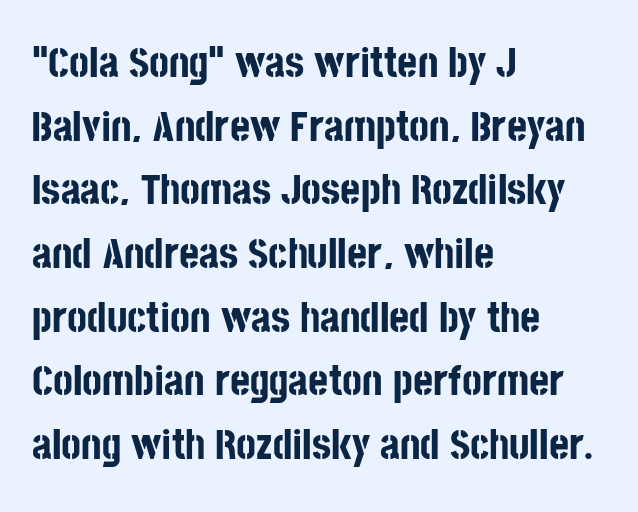
The image shows 43 px bold, condensed sans-serif type, upright; set left-aligned, normal line spacing (1.48x), normal letter spacing, not underlined; low stroke contrast and a large x-height.
